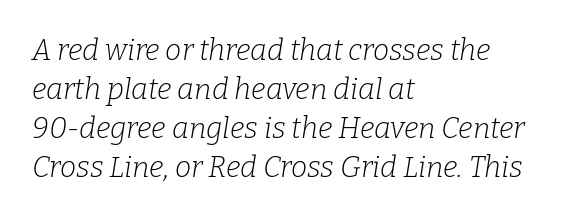
{"serif": "yes", "italic": "yes", "lean": "right", "slant_degrees": 9, "bold": "no", "weight": "light", "width": "normal", "stroke_contrast": "low", "x_height": "medium", "monospaced": "no", "underline": "no", "align": "left", "line_spacing": "normal", "line_spacing_ratio": 1.34, "letter_spacing": "normal", "letter_spacing_em": 0.0, "glyph_px": 29}
